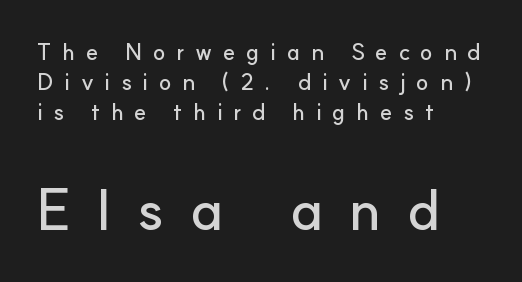
{"serif": "no", "italic": "no", "width": "normal", "stroke_contrast": "low", "x_height": "small", "monospaced": "no", "underline": "no", "align": "left", "line_spacing": "normal", "line_spacing_ratio": 1.31, "letter_spacing": "wide", "letter_spacing_em": 0.46, "larger_block": "second", "size_ratio": 2.48, "glyph_px": 57}
